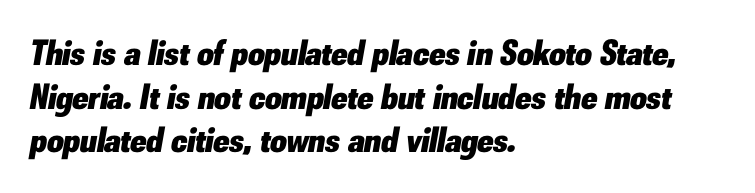
{"italic": "yes", "lean": "right", "slant_degrees": 10, "bold": "yes", "weight": "heavy", "width": "normal", "stroke_contrast": "low", "x_height": "small", "monospaced": "no", "underline": "no", "align": "left", "line_spacing_ratio": 1.21, "letter_spacing": "normal", "letter_spacing_em": 0.0, "glyph_px": 36}
